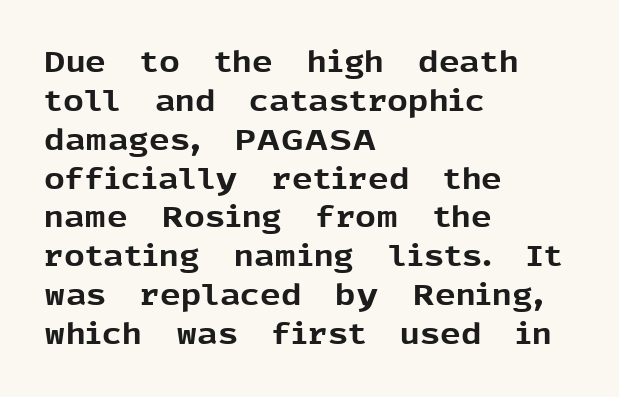
{"serif": "no", "italic": "no", "bold": "yes", "weight": "bold", "width": "normal", "x_height": "medium", "monospaced": "no", "underline": "no", "align": "left", "line_spacing": "normal", "line_spacing_ratio": 1.34, "letter_spacing": "normal", "letter_spacing_em": 0.0, "glyph_px": 29}
